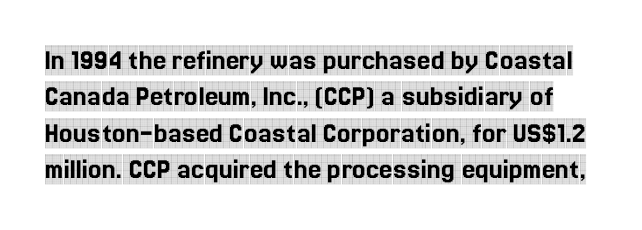
{"serif": "yes", "italic": "no", "width": "condensed", "x_height": "large", "monospaced": "no", "underline": "no", "line_spacing_ratio": 1.21, "letter_spacing": "normal", "letter_spacing_em": 0.0, "glyph_px": 30}
